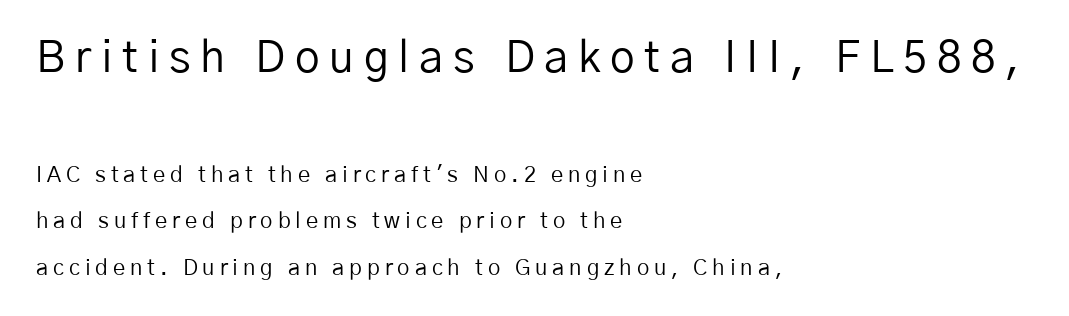
Q: Is the text bold? A: No.
Q: Is the text italic (slanted)? A: No, it is upright.
Q: Is the typeface a serif or a sans-serif typeface? A: Sans-serif.
Q: Is the text underlined? A: No.
Q: How is the paragraph aligned? A: Left-aligned.
Q: Is the spacing between letters normal or unusually wide? A: Unusually wide.
Q: Is the spacing between lines tight, normal or loose? A: Loose.
Q: Which block of text is set in a larger size, the first (top) or the second (bottom)? A: The first (top) one.
Q: Width (condensed, normal, or wide)? A: Normal.
Q: Stroke contrast? A: Low.
Q: x-height? A: Medium.
Q: Monospaced? A: No.
